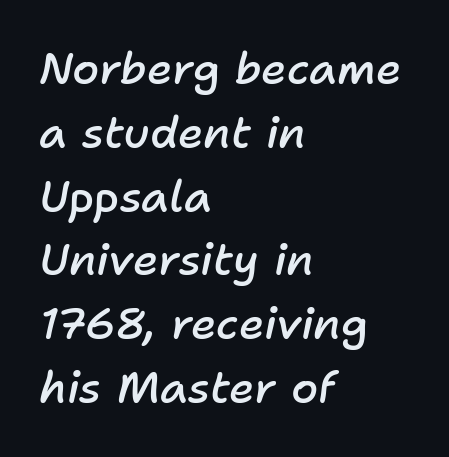
Q: Is the text bold? A: Semi-bold.
Q: Is the text italic (slanted)? A: Yes, it leans right by about 11 degrees.
Q: Is the text underlined? A: No.
Q: How is the paragraph aligned? A: Left-aligned.
Q: Is the spacing between letters normal or unusually wide? A: Normal.
Q: Is the spacing between lines tight, normal or loose? A: Normal.
Q: Width (condensed, normal, or wide)? A: Normal.
Q: Stroke contrast? A: Low.
Q: x-height? A: Medium.
Q: Monospaced? A: No.
